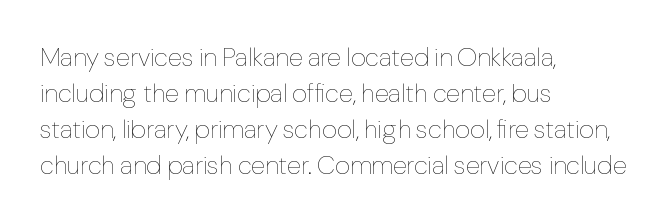
{"italic": "no", "bold": "no", "underline": "no", "align": "left", "line_spacing": "normal", "line_spacing_ratio": 1.38, "letter_spacing": "normal", "letter_spacing_em": 0.0, "glyph_px": 26}
